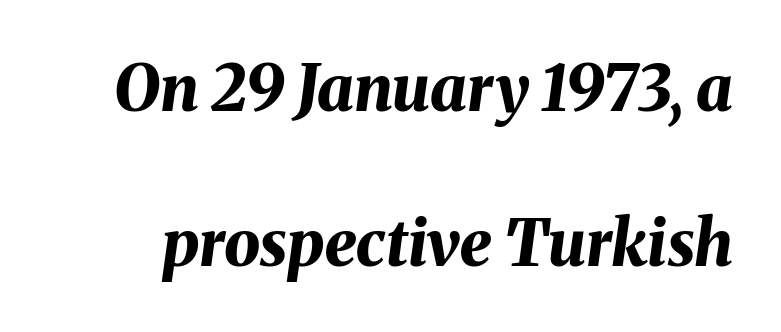
{"italic": "yes", "lean": "right", "slant_degrees": 8, "bold": "yes", "weight": "bold", "width": "normal", "stroke_contrast": "medium", "x_height": "medium", "monospaced": "no", "underline": "no", "line_spacing": "loose", "line_spacing_ratio": 2.42, "letter_spacing": "normal", "letter_spacing_em": 0.0, "glyph_px": 64}
